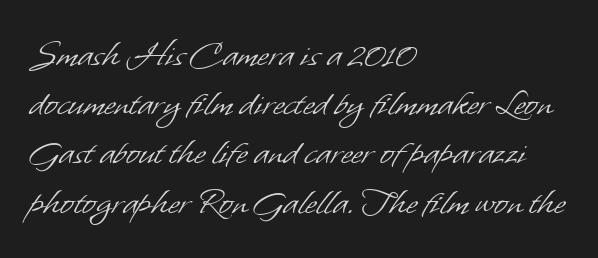
The space beneath each line is pristine and unruled. This rendering uses left alignment, leaving the right contour irregular. Heaviness? Minimal to ordinary, like unemphasized prose. Serif or sans? Sans — the stroke terminals are bare.
